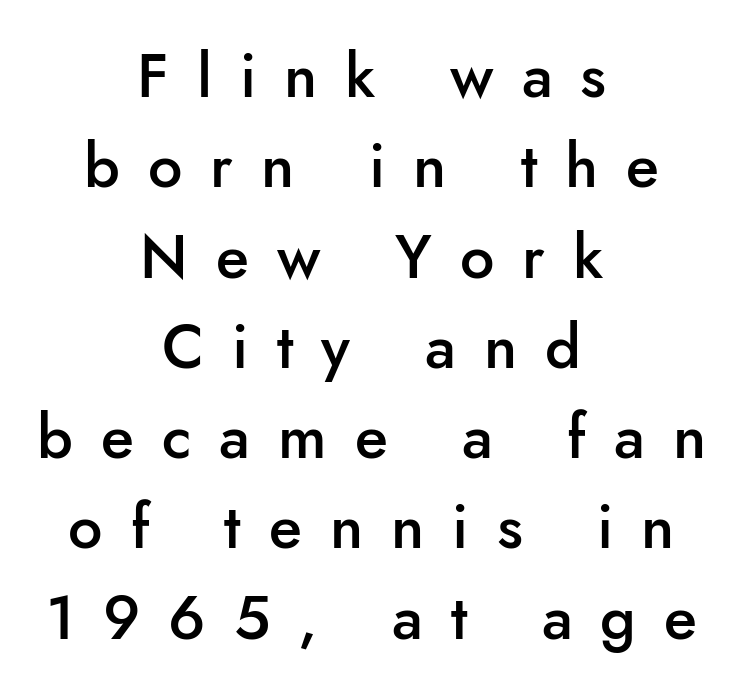
The designer left line spacing at the default. Caption: multi-line text, centered on the measure. The characters display no serif detailing; their extremities are plain. Semibold letterforms, between regular and bold. Looks like regular typesetting: each glyph gets only the width it needs.
